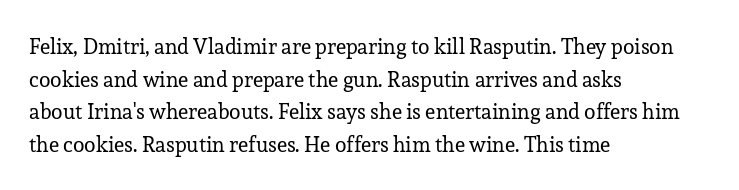
The image shows 21 px text type, upright; set left-aligned, normal line spacing (1.55x), normal letter spacing, not underlined.
